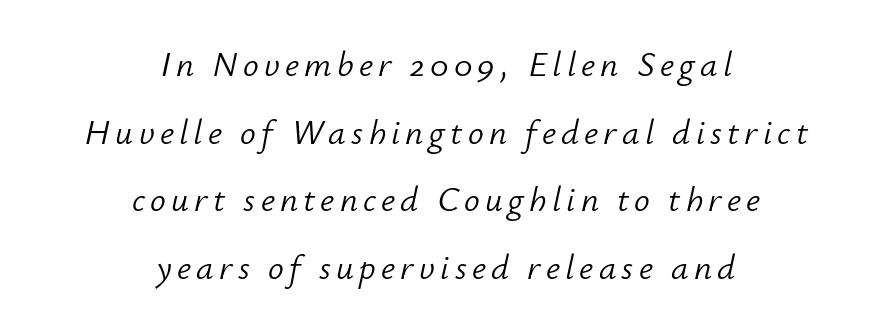
Q: Is the text bold? A: No.
Q: Is the text italic (slanted)? A: Yes, it leans right by about 12 degrees.
Q: Is the text underlined? A: No.
Q: How is the paragraph aligned? A: Centered.
Q: Is the spacing between lines tight, normal or loose? A: Loose.
Q: Width (condensed, normal, or wide)? A: Normal.
Q: Stroke contrast? A: Low.
Q: x-height? A: Small.
Q: Monospaced? A: No.
